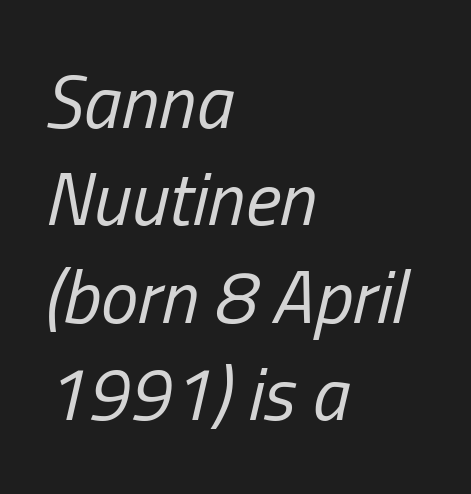
The image shows 75 px regular-weight, condensed type, italic (leaning right); set left-aligned, normal line spacing (1.3x), normal letter spacing, not underlined; low stroke contrast and a medium x-height.
